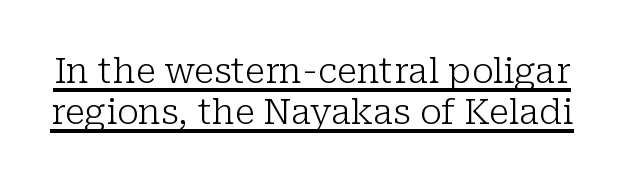
{"serif": "yes", "italic": "no", "bold": "no", "weight": "light", "width": "normal", "stroke_contrast": "low", "x_height": "medium", "monospaced": "no", "underline": "yes", "line_spacing_ratio": 1.17, "letter_spacing": "normal", "letter_spacing_em": 0.0, "glyph_px": 35}
